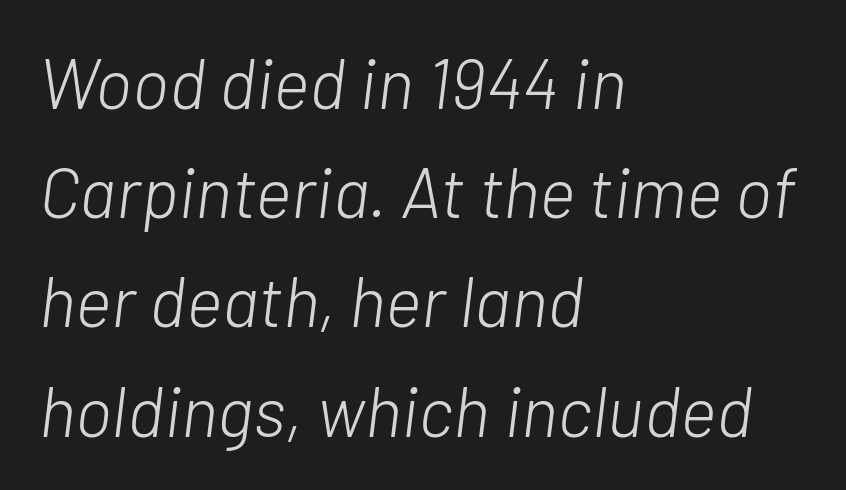
{"italic": "yes", "lean": "right", "slant_degrees": 7, "bold": "no", "weight": "light", "width": "normal", "stroke_contrast": "low", "x_height": "medium", "monospaced": "no", "underline": "no", "align": "left", "line_spacing": "normal", "line_spacing_ratio": 1.56, "letter_spacing": "normal", "letter_spacing_em": 0.0, "glyph_px": 70}
